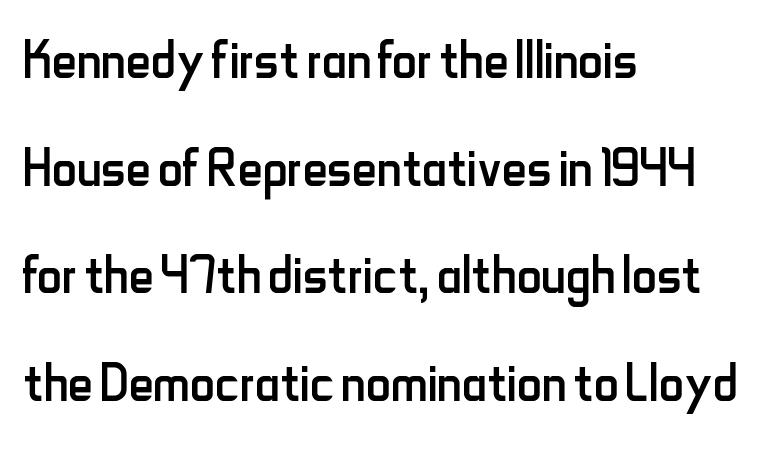
Unlike italic type, these characters show no tilt at all. These lines are set flush left with a ragged right edge. Does the leading feel generous? No, just average. The cut favours lightness, reaching ordinary text weight at its darkest. The passage shown is not underscored anywhere. Here the designer chose a conventional face with non-uniform glyph widths.
